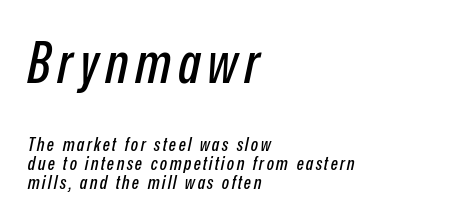
{"italic": "yes", "lean": "right", "slant_degrees": 12, "width": "condensed", "stroke_contrast": "low", "x_height": "medium", "monospaced": "no", "underline": "no", "align": "left", "line_spacing": "tight", "line_spacing_ratio": 1.02, "larger_block": "first", "size_ratio": 3.0, "glyph_px": 57}
